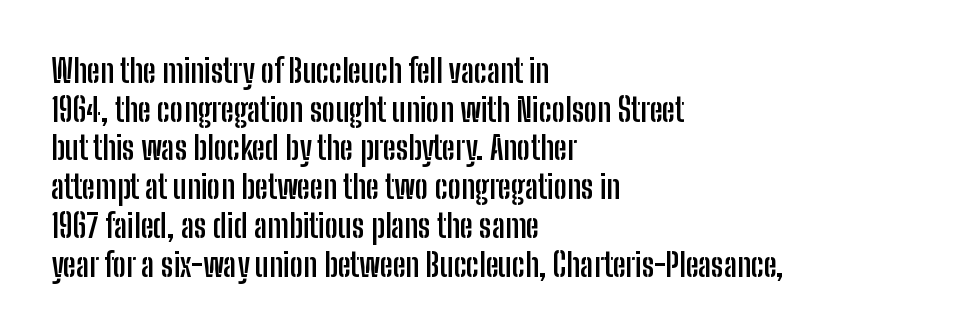
The line texture is even and compact thanks to regular tracking. A full-strength bold gives these letters their thick strokes. This sample has the flowing, uneven cadence of proportional lettering. The glyphs in this specimen are sans serif. This is the regular roman posture of the typeface. Just letters on the line, the space beneath them empty.
